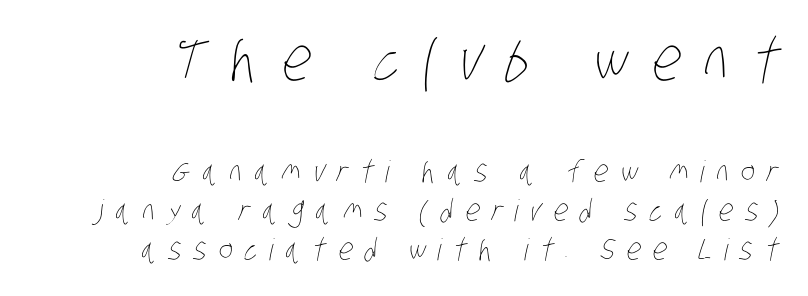
One-word summary of the alignment: right. The letters advance in unequal steps, a hallmark of proportional type. Successive baselines arrive at the customary interval. This is not heavy type; no bold has been used.
